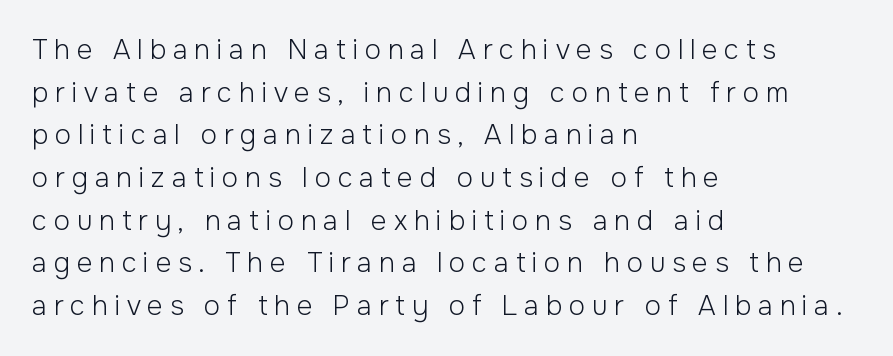
The image shows 27 px text type, upright; set left-aligned, normal line spacing (1.58x), unusually wide letter spacing (+0.25 em), not underlined.
